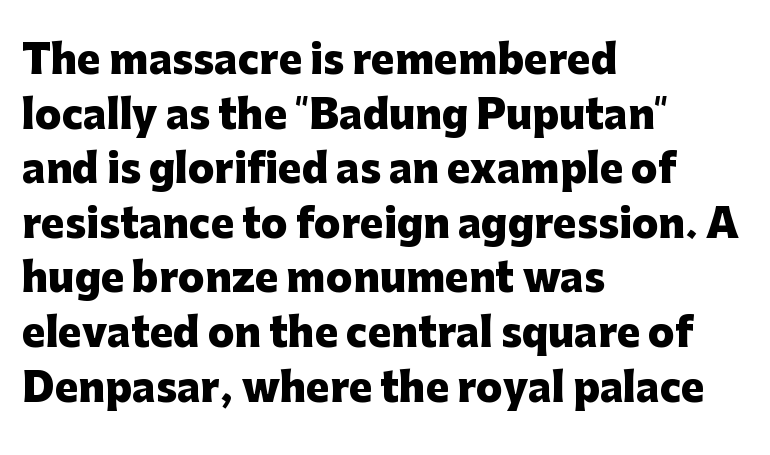
Q: Is the text bold? A: Yes.
Q: Is the text italic (slanted)? A: No, it is upright.
Q: Is the typeface a serif or a sans-serif typeface? A: Sans-serif.
Q: Is the text underlined? A: No.
Q: How is the paragraph aligned? A: Left-aligned.
Q: Is the spacing between letters normal or unusually wide? A: Normal.
Q: Is the spacing between lines tight, normal or loose? A: Normal.
Q: Width (condensed, normal, or wide)? A: Normal.
Q: Stroke contrast? A: Low.
Q: x-height? A: Medium.
Q: Monospaced? A: No.
